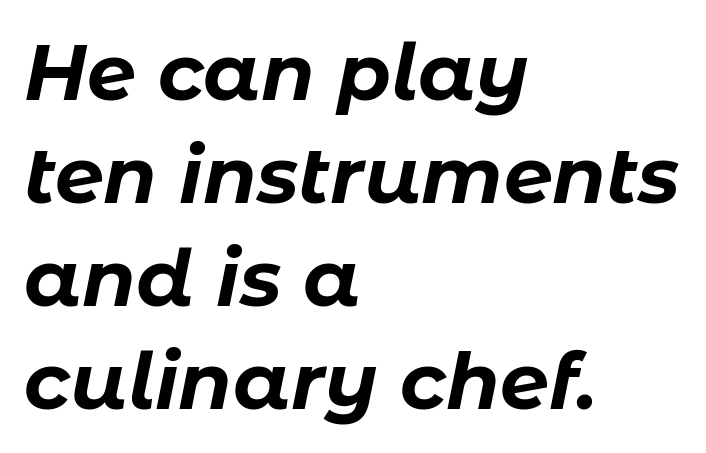
Every character sits at an angle, as italics do. What weight is shown? A full bold with thick strokes. The passage shown is typed in a proportional face where columns would drift. A typesetter would call this zero additional tracking. Underlining? Definitely not there. This sample keeps an unexceptional amount of space between lines.
